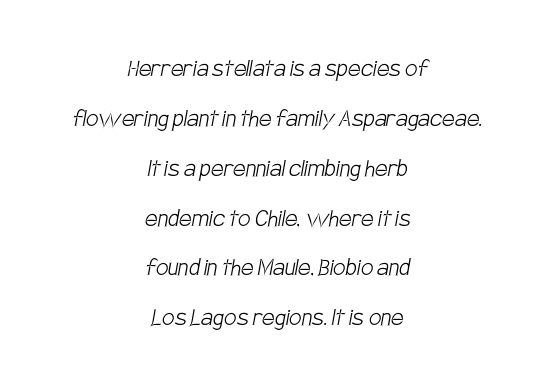
Q: Is the text bold? A: No.
Q: Is the typeface a serif or a sans-serif typeface? A: Sans-serif.
Q: Is the text underlined? A: No.
Q: How is the paragraph aligned? A: Centered.
Q: Is the spacing between letters normal or unusually wide? A: Normal.
Q: Width (condensed, normal, or wide)? A: Condensed.
Q: Stroke contrast? A: Low.
Q: x-height? A: Large.
Q: Monospaced? A: No.
